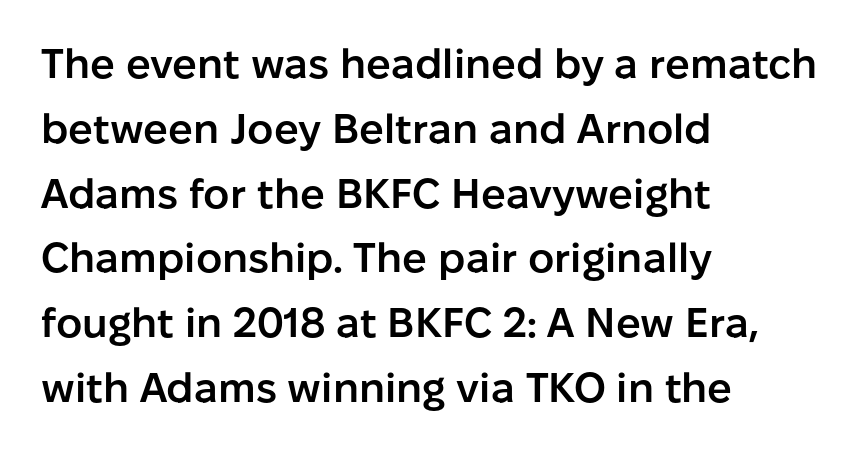
{"serif": "no", "italic": "no", "bold": "semi", "weight": "semibold", "width": "normal", "stroke_contrast": "low", "x_height": "medium", "monospaced": "no", "underline": "no", "align": "left", "line_spacing": "normal", "line_spacing_ratio": 1.58, "letter_spacing": "normal", "letter_spacing_em": 0.0, "glyph_px": 41}
